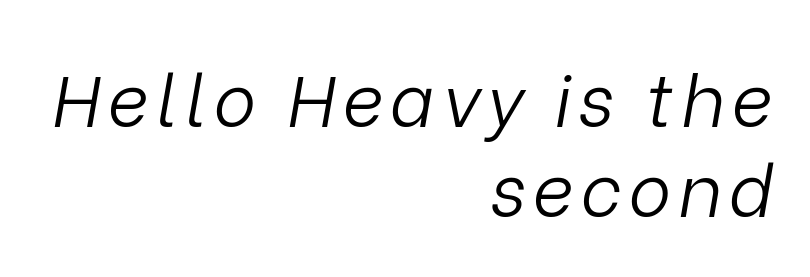
Heft: none added — not bold. Posture: slanted. Is the block centered? No — it sits flush against the right margin. The vertical gap from one line to the next is medium. The passage shown is typed in a proportional face where columns would drift.
